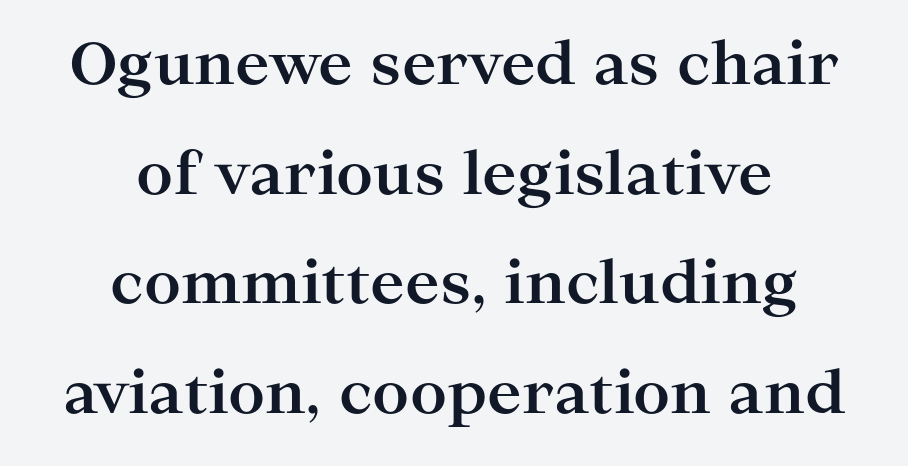
The text was rendered using a seriffed face with decorative stroke endings. The strokes are fattened all the way to bold. Each word holds together tightly as a unit, with standard inter-letter gaps. Ordinary non-slanted type is in use.
